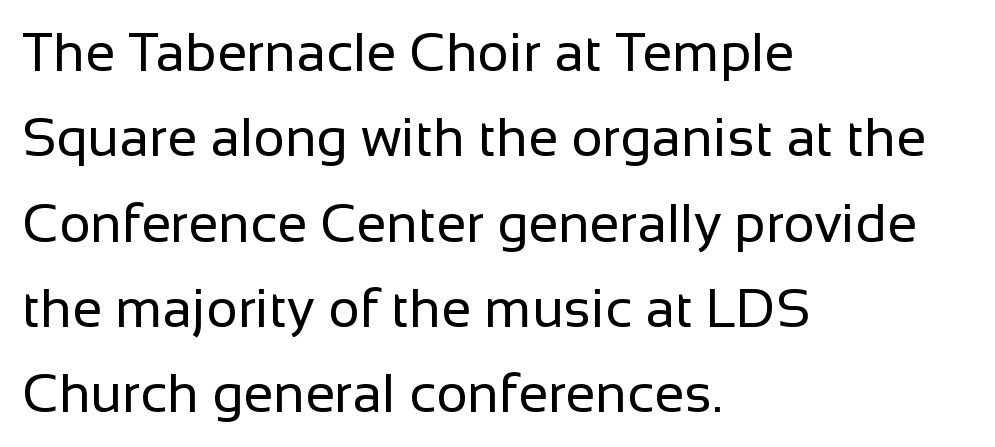
{"serif": "no", "italic": "no", "bold": "no", "weight": "regular", "width": "normal", "stroke_contrast": "low", "x_height": "medium", "monospaced": "no", "underline": "no", "align": "left", "line_spacing": "normal", "line_spacing_ratio": 1.58, "letter_spacing": "normal", "letter_spacing_em": 0.0, "glyph_px": 54}
